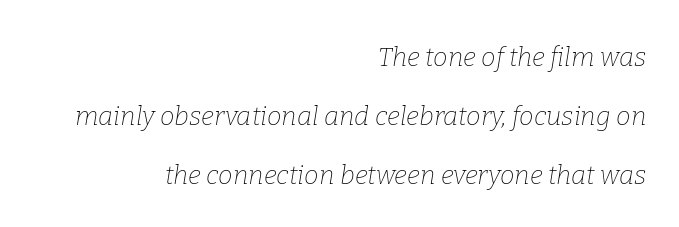
Q: Is the text bold? A: No.
Q: Is the text italic (slanted)? A: Yes, it leans right by about 9 degrees.
Q: Is the text underlined? A: No.
Q: How is the paragraph aligned? A: Right-aligned.
Q: Is the spacing between letters normal or unusually wide? A: Normal.
Q: Is the spacing between lines tight, normal or loose? A: Loose.
